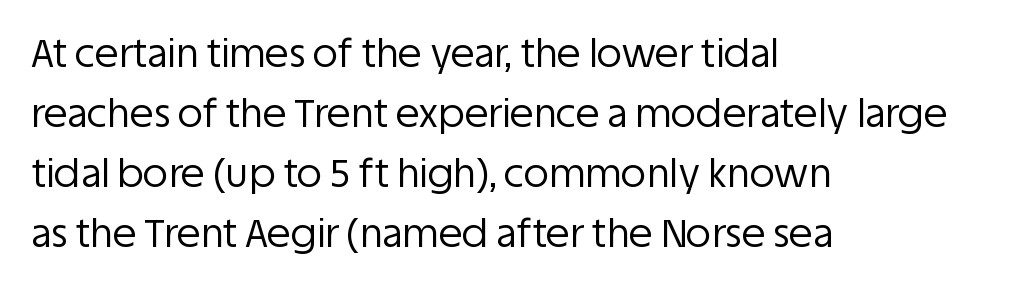
Each letter's strokes conclude bluntly, with no projecting serifs. Rendered with straight, roman letterforms. The typeface has the unassuming heft of standard copy or less. Line beginnings align vertically; line endings do not.
